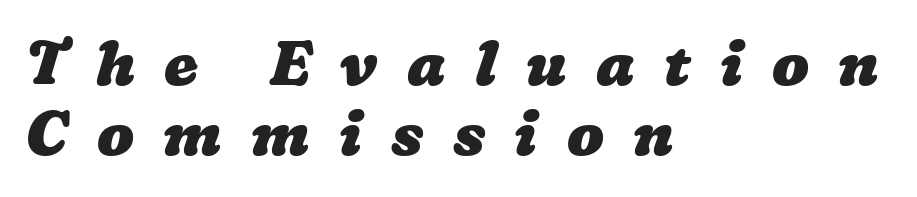
The image shows 61 px heavy, wide type; set left-aligned, tight line spacing (1.15x), unusually wide letter spacing (+0.48 em), not underlined; low stroke contrast and a medium x-height.
